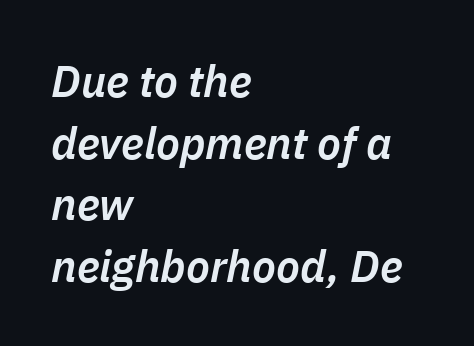
A bare baseline throughout the passage. Do the characters align in a grid? No, the font is proportional. The axis of the letterforms is tilted away from vertical. Slightly chunky letters — semibold, I'd say, not full bold. The rendering anchors every line to the left-hand side. One glance says typical: line gaps are just what's usual.
